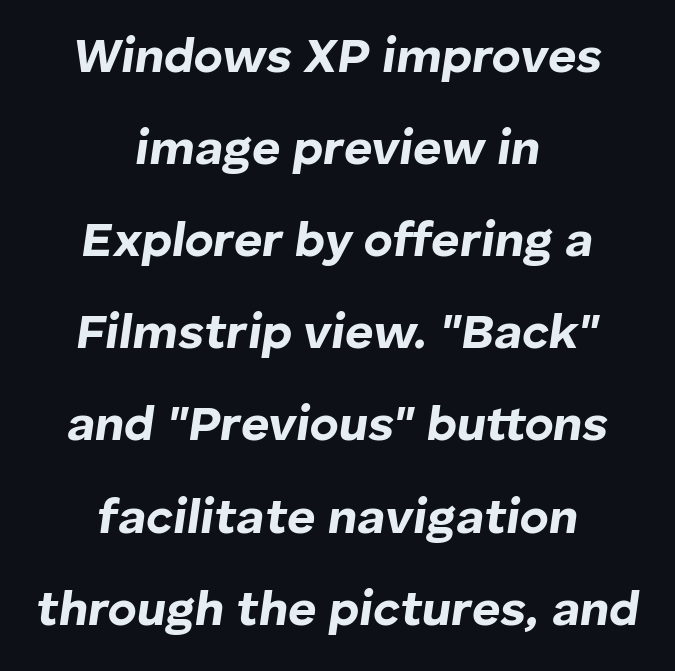
{"italic": "yes", "lean": "right", "slant_degrees": 8, "bold": "yes", "weight": "bold", "width": "normal", "stroke_contrast": "low", "x_height": "medium", "monospaced": "no", "underline": "no", "align": "center", "line_spacing_ratio": 1.88, "letter_spacing": "normal", "letter_spacing_em": 0.0, "glyph_px": 49}
